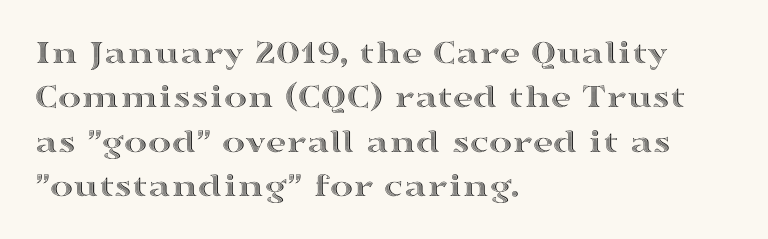
Q: Is the text italic (slanted)? A: No, it is upright.
Q: Is the text underlined? A: No.
Q: How is the paragraph aligned? A: Left-aligned.
Q: Is the spacing between letters normal or unusually wide? A: Normal.
Q: Is the spacing between lines tight, normal or loose? A: Normal.
Q: Width (condensed, normal, or wide)? A: Wide.
Q: x-height? A: Medium.
Q: Monospaced? A: No.
